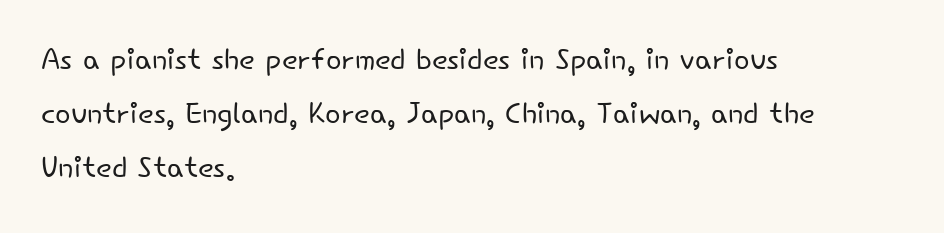
Tracking value appears to be zero — textbook default spacing. The rendering anchors every line to the left-hand side. Spacing verdict: proportional, widths tailored to each character. To sum up the face: it is a sans, with no serifs.
